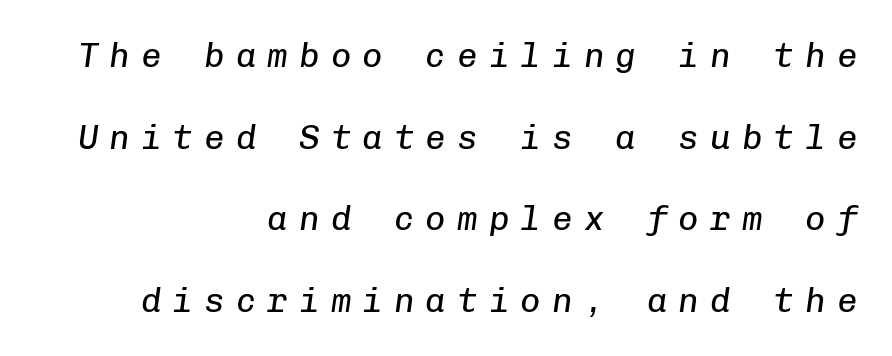
{"italic": "yes", "lean": "right", "slant_degrees": 8, "bold": "no", "weight": "regular", "width": "normal", "stroke_contrast": "low", "x_height": "medium", "monospaced": "yes", "underline": "no", "align": "right", "line_spacing": "loose", "line_spacing_ratio": 2.4, "letter_spacing": "wide", "letter_spacing_em": 0.33, "glyph_px": 34}
